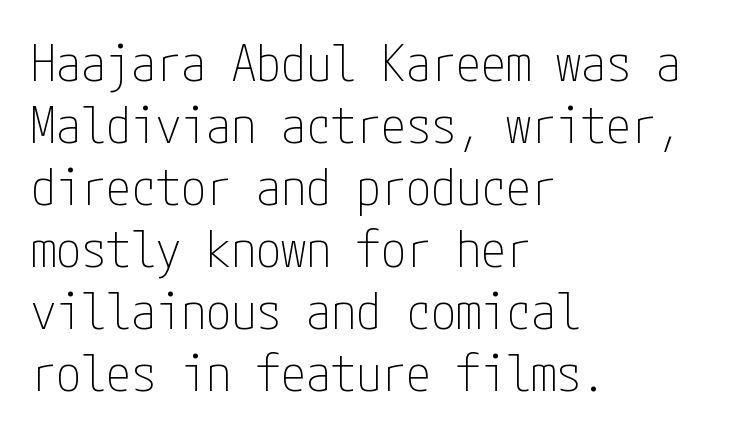
Q: Is the text bold? A: No.
Q: Is the text italic (slanted)? A: No, it is upright.
Q: Is the typeface a serif or a sans-serif typeface? A: Sans-serif.
Q: Is the text underlined? A: No.
Q: How is the paragraph aligned? A: Left-aligned.
Q: Is the spacing between letters normal or unusually wide? A: Normal.
Q: Width (condensed, normal, or wide)? A: Condensed.
Q: Stroke contrast? A: Low.
Q: x-height? A: Medium.
